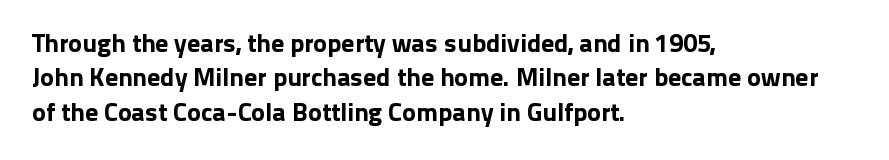
Q: Is the text italic (slanted)? A: No, it is upright.
Q: Is the text underlined? A: No.
Q: How is the paragraph aligned? A: Left-aligned.
Q: Is the spacing between letters normal or unusually wide? A: Normal.
Q: Is the spacing between lines tight, normal or loose? A: Normal.
